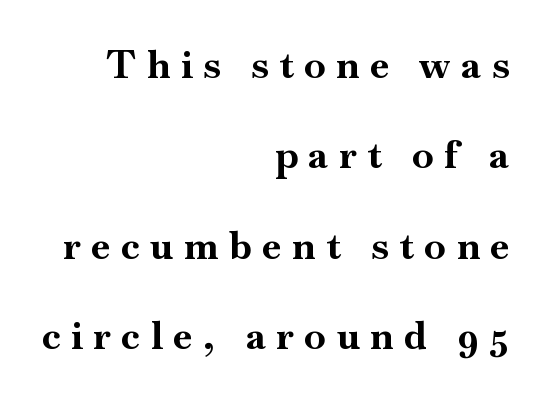
Upright lettering throughout. Alignment: flush right. Words float on clear page, feet unadorned. Looks like regular typesetting: each glyph gets only the width it needs.
